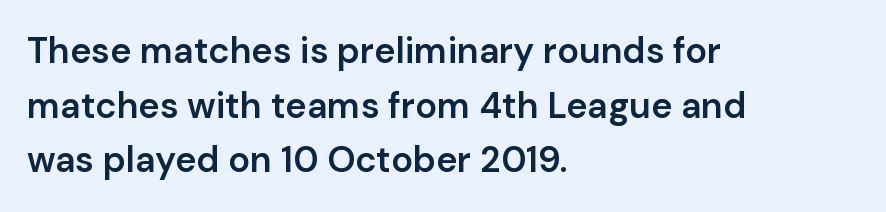
Anything drawn beneath the words? Only blank space. The face used here is proportionally spaced, like ordinary book or web type. On the weight axis this lands at semibold, roughly 600. The lettering stays uniformly vertical, giving the passage a roman look. This sample is left-justified, so line endings fall wherever the words run out.
